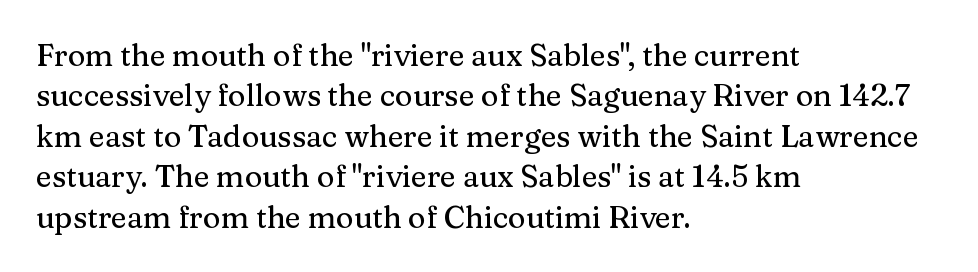
The image shows 30 px serif type, upright; set left-aligned, normal line spacing (1.35x), normal letter spacing, not underlined; medium stroke contrast and a medium x-height.
